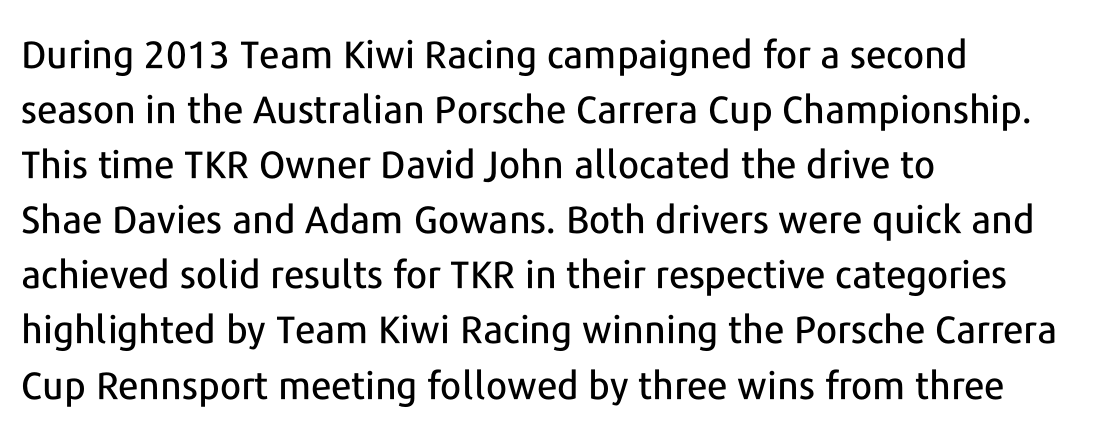
Compared with a centered layout, this one pins lines to the left instead. The lines sit at an ordinary, default distance from one another. In terms of posture, this sample is upright. Descenders hang freely into open space. The text was rendered using a sans face with plain stroke endings. This sample has the flowing, uneven cadence of proportional lettering.
